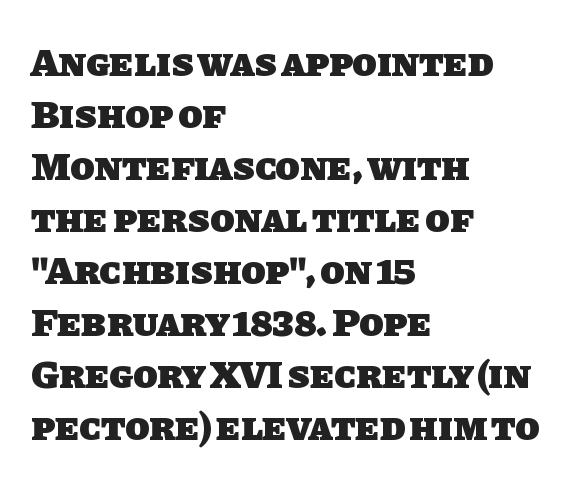
Q: Is the text bold? A: Yes.
Q: Is the typeface a serif or a sans-serif typeface? A: Sans-serif.
Q: Is the text underlined? A: No.
Q: How is the paragraph aligned? A: Left-aligned.
Q: Is the spacing between letters normal or unusually wide? A: Normal.
Q: Is the spacing between lines tight, normal or loose? A: Normal.
Q: Width (condensed, normal, or wide)? A: Normal.
Q: Stroke contrast? A: Low.
Q: x-height? A: Large.
Q: Monospaced? A: No.
